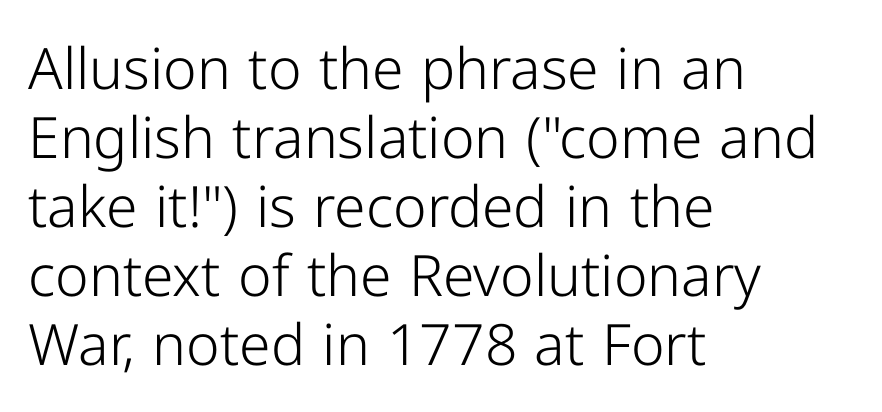
The image shows 57 px light sans-serif type, upright; set left-aligned, line spacing 1.21x, normal letter spacing, not underlined; low stroke contrast and a medium x-height.
